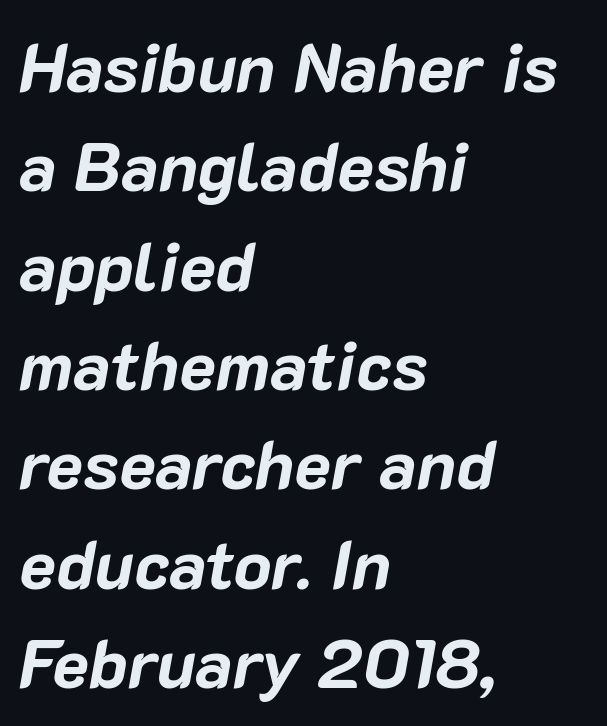
Where is the straight margin? On the left. This rendering leaves character spacing at its baseline value. Type without underlining. Yep, that's italic — everything's leaning. The passage shown stacks its lines at a standard gap.
